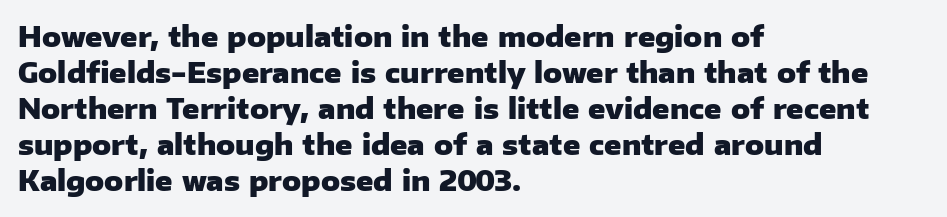
The image shows 28 px heavy sans-serif type, upright; set left-aligned, normal line spacing (1.29x), normal letter spacing, not underlined; low stroke contrast and a medium x-height.
